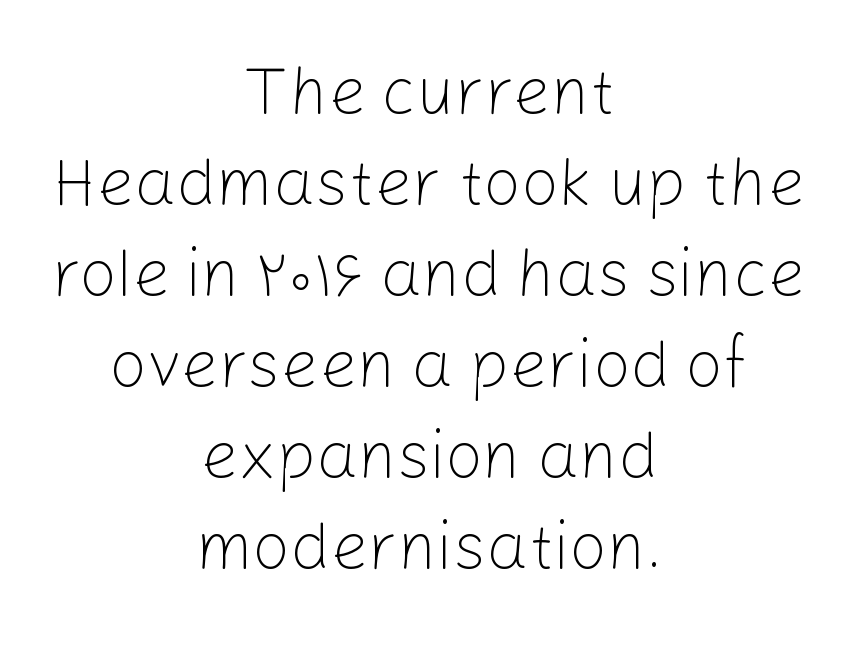
{"serif": "no", "italic": "no", "bold": "no", "weight": "light", "width": "normal", "stroke_contrast": "low", "x_height": "medium", "monospaced": "no", "underline": "no", "align": "center", "line_spacing": "normal", "line_spacing_ratio": 1.38, "letter_spacing": "normal", "letter_spacing_em": 0.0, "glyph_px": 66}
